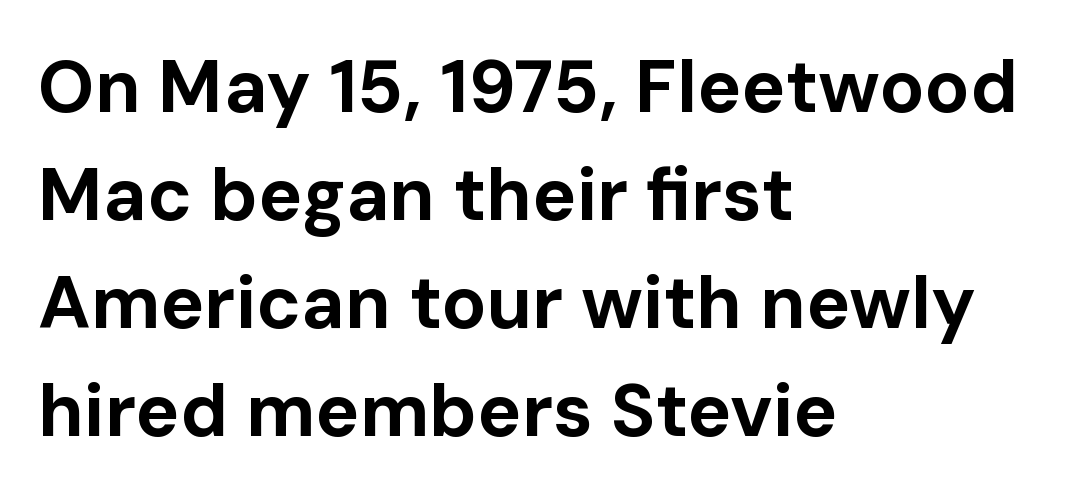
In CSS terms this would be text-align: left. Unmarked baselines from the first word to the last. These lines carry a lot of weight — the face is fully bold. Nope, no serifs anywhere on these letters. Characters remain perfectly vertical along every line.
